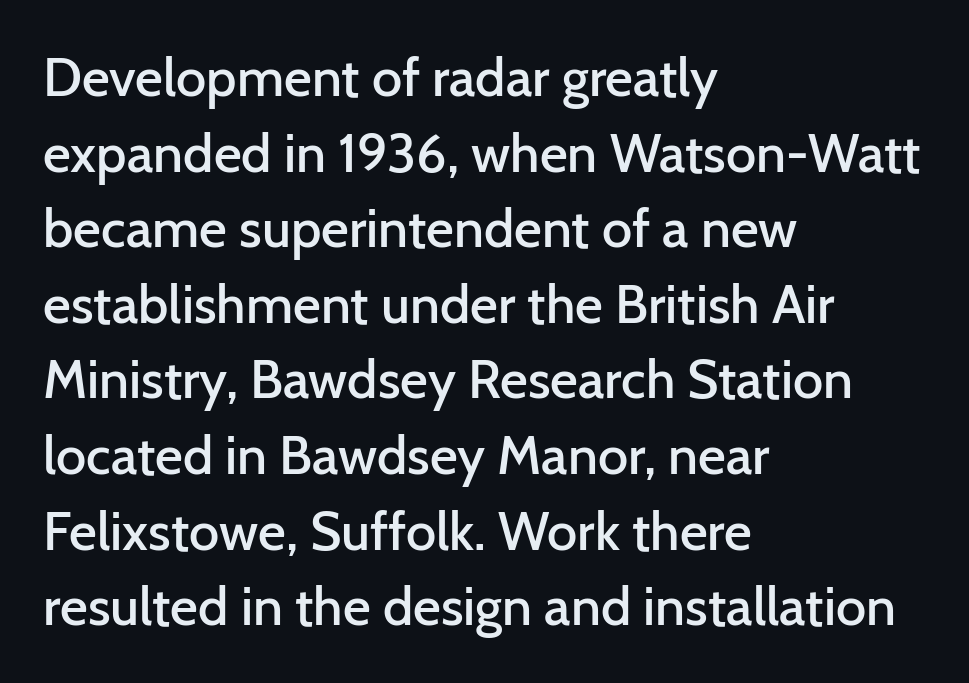
{"serif": "no", "italic": "no", "bold": "semi", "weight": "semibold", "width": "normal", "stroke_contrast": "low", "x_height": "medium", "monospaced": "no", "underline": "no", "align": "left", "line_spacing": "normal", "line_spacing_ratio": 1.4, "letter_spacing": "normal", "letter_spacing_em": 0.0, "glyph_px": 54}
